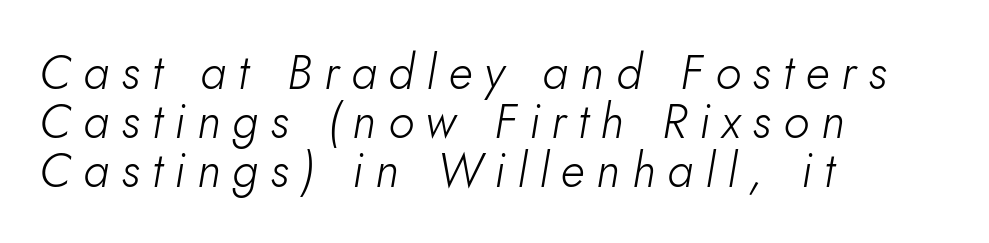
The image shows 48 px light type, italic (leaning right); set left-aligned, tight line spacing (1.02x), unusually wide letter spacing (+0.25 em), not underlined; low stroke contrast and a small x-height.
